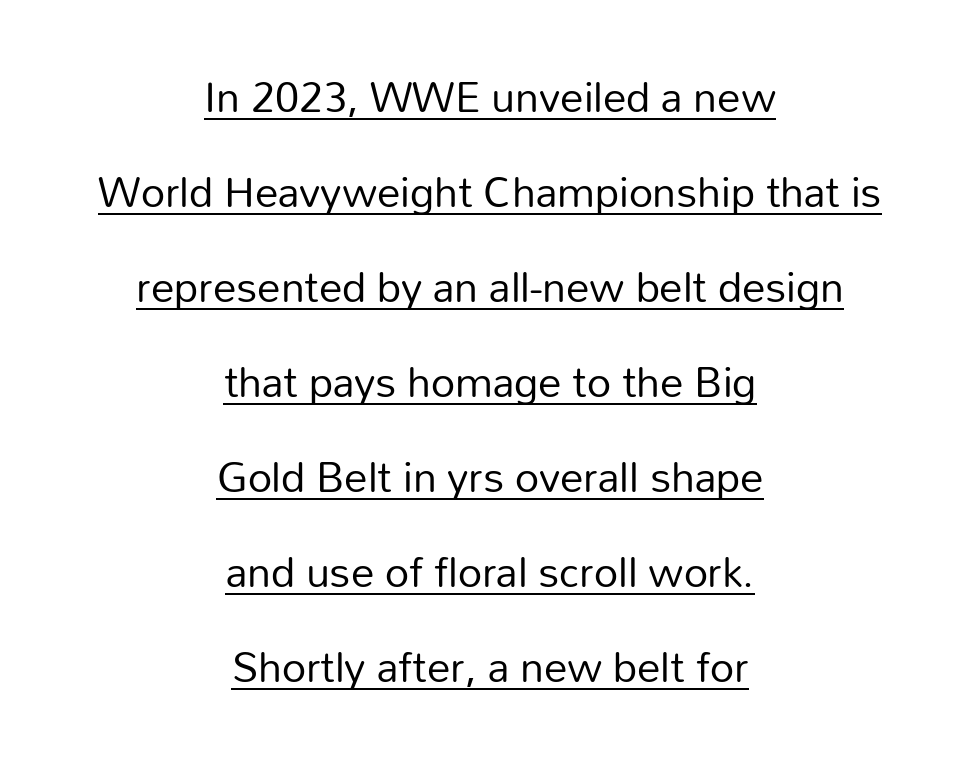
Q: Is the text bold? A: No.
Q: Is the text italic (slanted)? A: No, it is upright.
Q: Is the typeface a serif or a sans-serif typeface? A: Sans-serif.
Q: Is the text underlined? A: Yes.
Q: How is the paragraph aligned? A: Centered.
Q: Is the spacing between letters normal or unusually wide? A: Normal.
Q: Is the spacing between lines tight, normal or loose? A: Loose.
Q: Width (condensed, normal, or wide)? A: Normal.
Q: Stroke contrast? A: Low.
Q: x-height? A: Medium.
Q: Monospaced? A: No.
